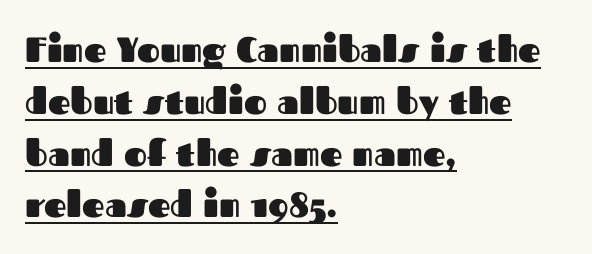
Q: Is the text bold? A: Yes.
Q: Is the text italic (slanted)? A: No, it is upright.
Q: Is the typeface a serif or a sans-serif typeface? A: Sans-serif.
Q: Is the text underlined? A: Yes.
Q: How is the paragraph aligned? A: Left-aligned.
Q: Is the spacing between letters normal or unusually wide? A: Normal.
Q: Is the spacing between lines tight, normal or loose? A: Normal.
Q: Width (condensed, normal, or wide)? A: Normal.
Q: Stroke contrast? A: Medium.
Q: x-height? A: Medium.
Q: Monospaced? A: No.
